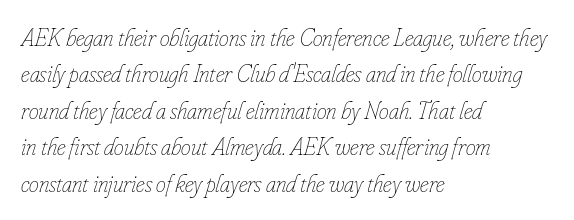
The rendering uses a moderate line-height, typical for paragraphs. Check the space under the baseline: it is left empty. There's an unmistakable incline to the writing here. Here the glyphs are tracked normally, forming tight word shapes.
